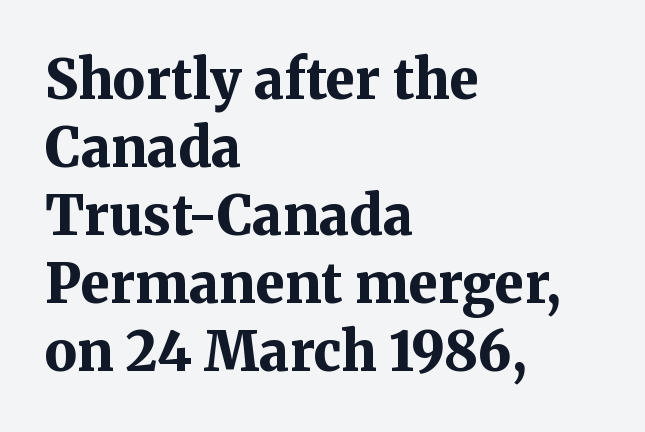
{"serif": "yes", "italic": "no", "bold": "yes", "weight": "bold", "width": "normal", "stroke_contrast": "medium", "x_height": "medium", "monospaced": "no", "underline": "no", "align": "left", "line_spacing": "normal", "line_spacing_ratio": 1.26, "letter_spacing": "normal", "letter_spacing_em": 0.0, "glyph_px": 54}
